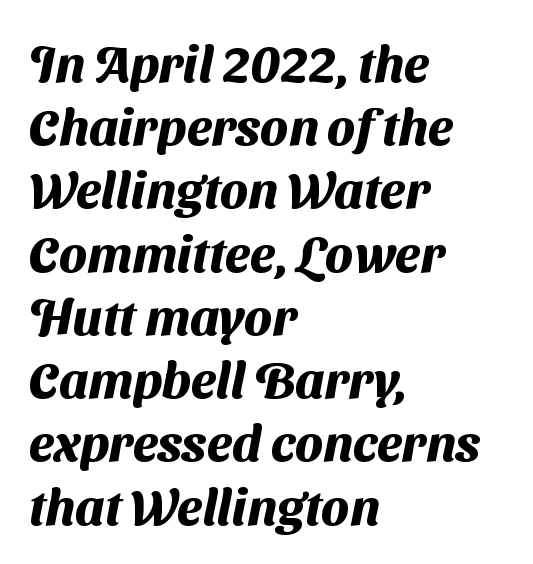
The words here are not underlined. Look at the bottom of the vertical strokes: they stop flat, with no serifs. Spacing between characters is what you'd get straight out of the box. Varying glyph widths throughout — classic text-font behaviour.
